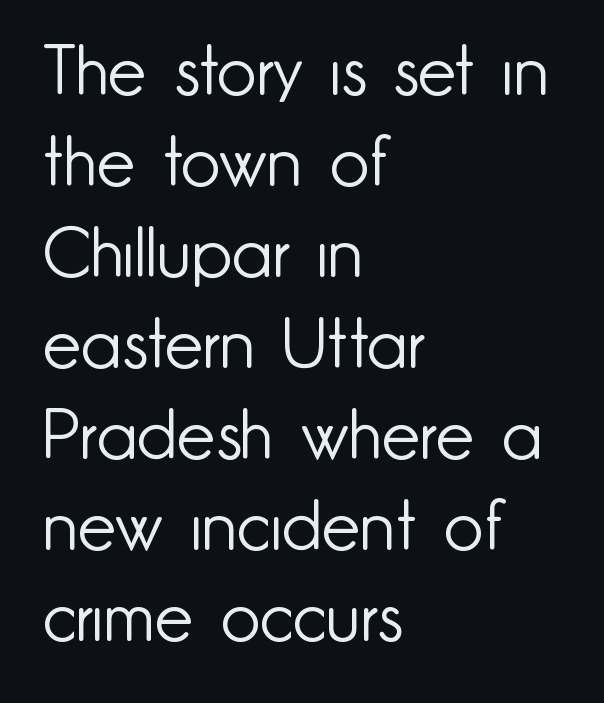
The image shows 69 px light sans-serif type, upright; set left-aligned, normal line spacing (1.32x), normal letter spacing, not underlined; low stroke contrast and a small x-height.
